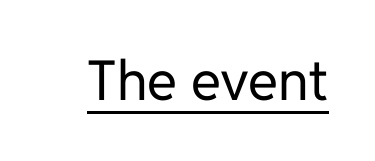
Q: Is the text bold? A: No.
Q: Is the text italic (slanted)? A: No, it is upright.
Q: Is the typeface a serif or a sans-serif typeface? A: Sans-serif.
Q: Is the text underlined? A: Yes.
Q: Is the spacing between letters normal or unusually wide? A: Normal.
Q: Width (condensed, normal, or wide)? A: Normal.
Q: Stroke contrast? A: Low.
Q: x-height? A: Medium.
Q: Monospaced? A: No.
